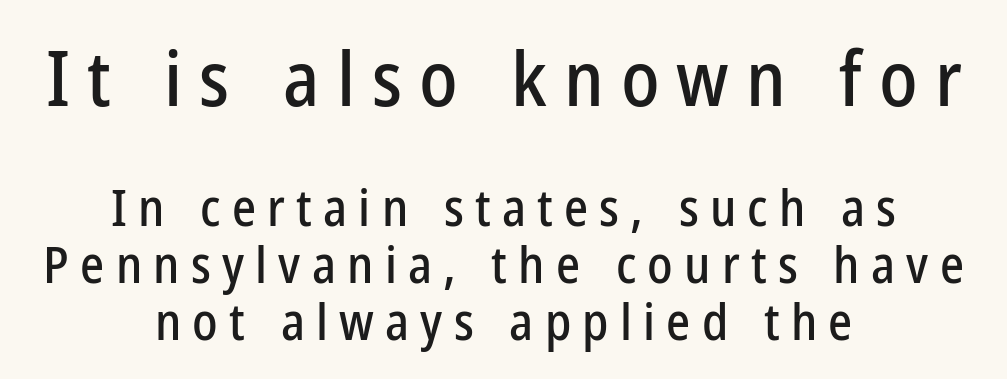
The characters display no serif detailing; their extremities are plain. Type without underlining. This sample has the flowing, uneven cadence of proportional lettering. You get the large type first, then a drop to smaller type. Where is the straight margin? There isn't one; the lines are centered. It's the straight-up-and-down kind of type.
